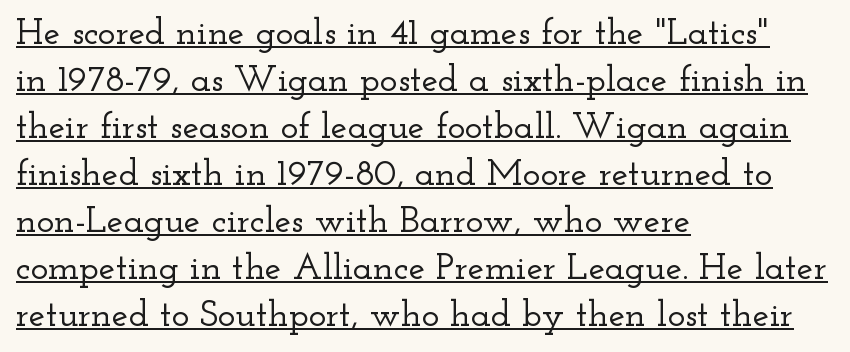
The image shows 37 px wide serif type, upright; set left-aligned, normal line spacing (1.27x), normal letter spacing, underlined; low stroke contrast and a small x-height.
